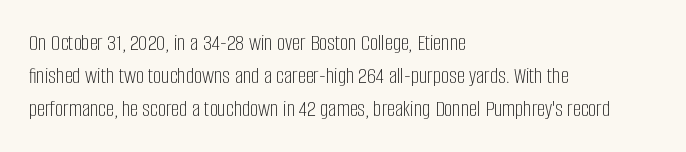
Q: Is the text bold? A: No.
Q: Is the text italic (slanted)? A: No, it is upright.
Q: Is the text underlined? A: No.
Q: How is the paragraph aligned? A: Left-aligned.
Q: Is the spacing between letters normal or unusually wide? A: Normal.
Q: Is the spacing between lines tight, normal or loose? A: Normal.
